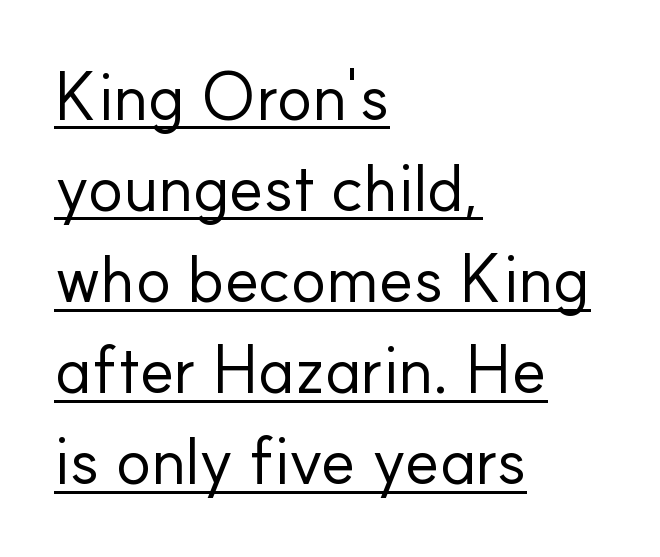
Q: Is the text bold? A: No.
Q: Is the text italic (slanted)? A: No, it is upright.
Q: Is the typeface a serif or a sans-serif typeface? A: Sans-serif.
Q: Is the text underlined? A: Yes.
Q: How is the paragraph aligned? A: Left-aligned.
Q: Is the spacing between letters normal or unusually wide? A: Normal.
Q: Is the spacing between lines tight, normal or loose? A: Normal.
Q: Width (condensed, normal, or wide)? A: Normal.
Q: Stroke contrast? A: Low.
Q: x-height? A: Small.
Q: Monospaced? A: No.
